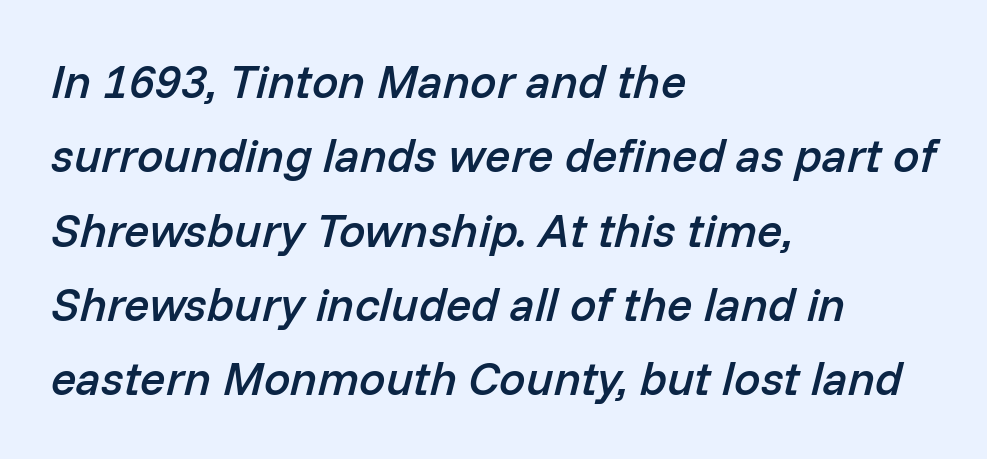
The paragraph has a hard left edge and a soft right edge. Does extra space separate the letters? No, they use regular spacing. Observe the lean: these are italic letterforms. You could not count columns in this text — the font is proportionally spaced.
